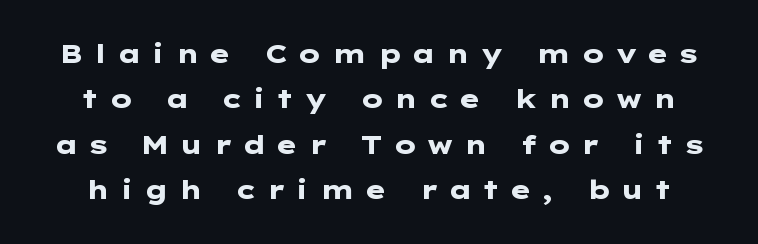
The image shows 26 px bold type, upright; set line spacing 1.75x, unusually wide letter spacing (+0.36 em), not underlined.
